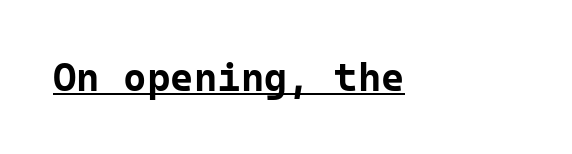
{"serif": "no", "italic": "no", "bold": "yes", "weight": "bold", "width": "normal", "stroke_contrast": "low", "x_height": "medium", "monospaced": "yes", "underline": "yes", "letter_spacing": "normal", "letter_spacing_em": 0.0, "glyph_px": 40}
